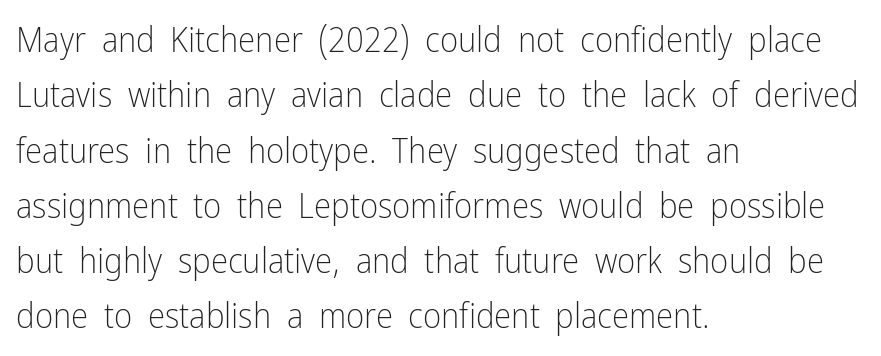
Stem width sits at or under what a default text font uses. Do the characters align in a grid? No, the font is proportional. Students, note that the glyphs here touch the page at normal intervals. The baseline area is clear. Typographically, this falls in the sans-serif category.
